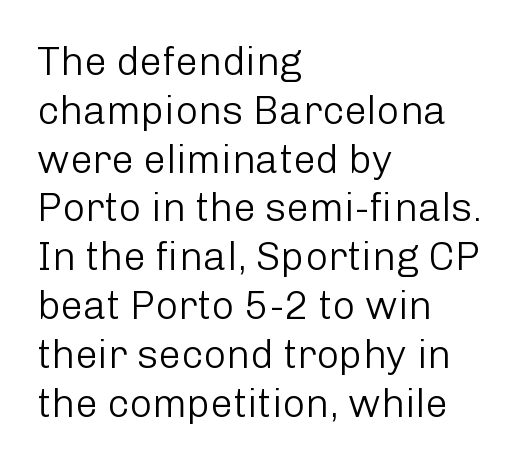
The image shows 40 px light sans-serif type, upright; set left-aligned, line spacing 1.22x, normal letter spacing, not underlined; low stroke contrast and a medium x-height.
